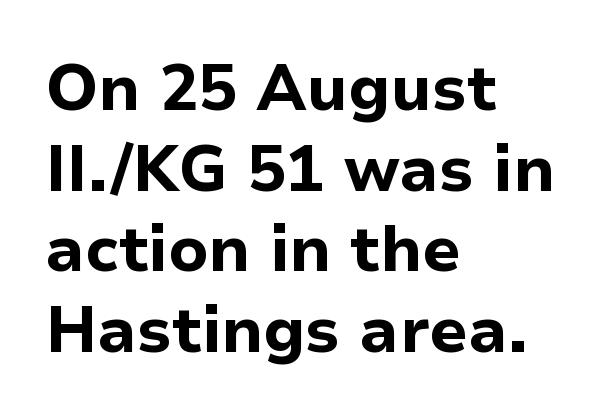
{"serif": "no", "italic": "no", "bold": "yes", "weight": "bold", "width": "normal", "stroke_contrast": "low", "x_height": "medium", "monospaced": "no", "underline": "no", "align": "left", "line_spacing": "normal", "line_spacing_ratio": 1.26, "letter_spacing": "normal", "letter_spacing_em": 0.0, "glyph_px": 64}
